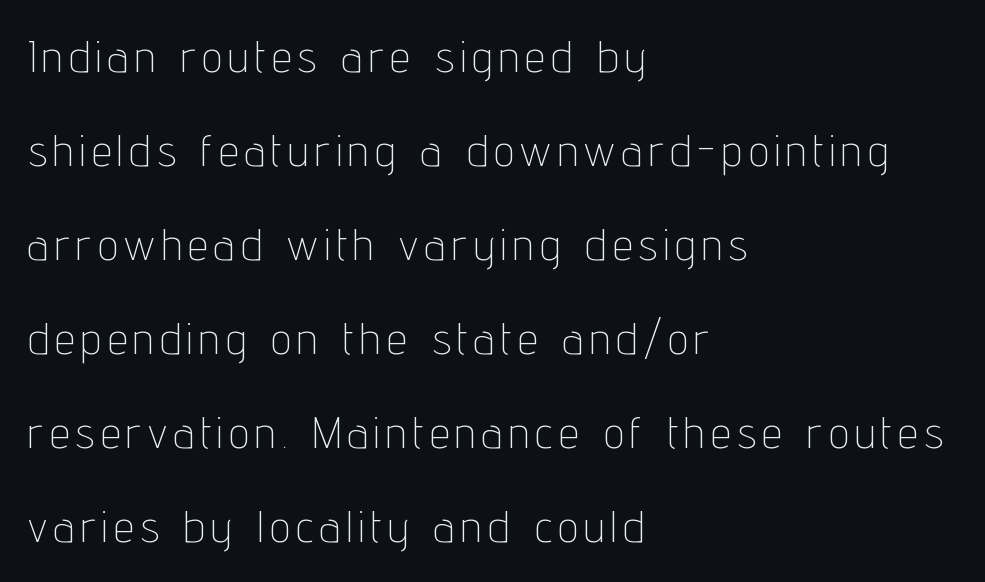
{"serif": "no", "italic": "no", "bold": "no", "weight": "thin", "width": "condensed", "stroke_contrast": "low", "x_height": "medium", "monospaced": "no", "underline": "no", "align": "left", "line_spacing": "loose", "line_spacing_ratio": 2.09, "glyph_px": 45}
